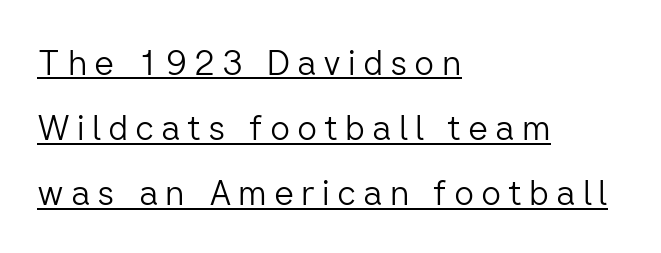
The image shows 35 px light sans-serif type, upright; set left-aligned, line spacing 1.86x, unusually wide letter spacing (+0.2 em), underlined; low stroke contrast and a medium x-height.
